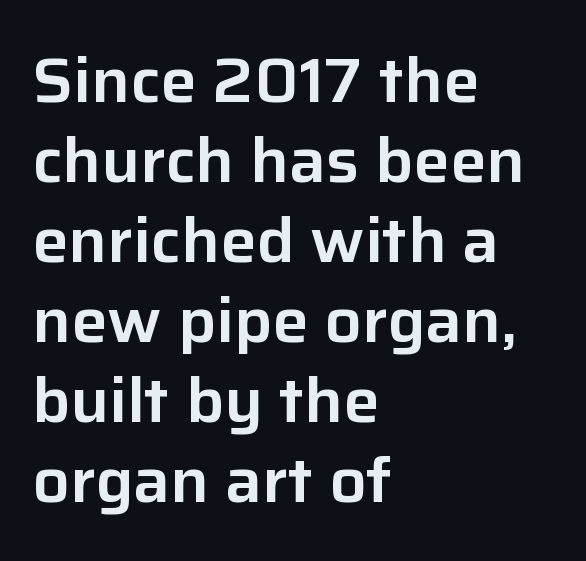
The image shows 61 px sans-serif type, upright; set left-aligned, normal line spacing (1.31x), normal letter spacing, not underlined; low stroke contrast and a medium x-height.
